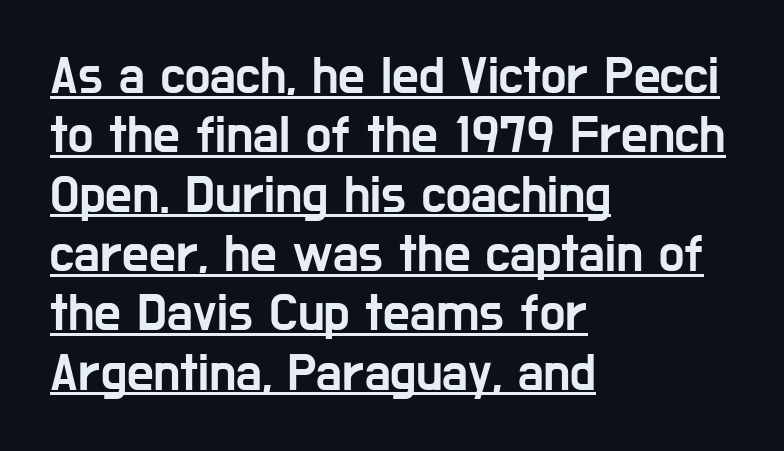
Q: Is the text italic (slanted)? A: No, it is upright.
Q: Is the typeface a serif or a sans-serif typeface? A: Sans-serif.
Q: Is the text underlined? A: Yes.
Q: How is the paragraph aligned? A: Left-aligned.
Q: Is the spacing between letters normal or unusually wide? A: Normal.
Q: Is the spacing between lines tight, normal or loose? A: Tight.
Q: Width (condensed, normal, or wide)? A: Condensed.
Q: Stroke contrast? A: Low.
Q: x-height? A: Medium.
Q: Monospaced? A: No.
